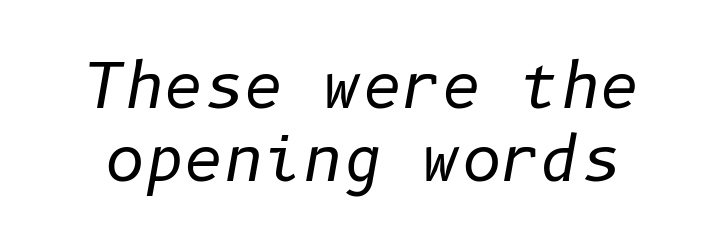
The strokes are not fattened; the text isn't bold. No extra tracking has been applied to these lines. This is oblique type, the kind used for emphasis or titles. Check the space under the baseline: it is left empty.
